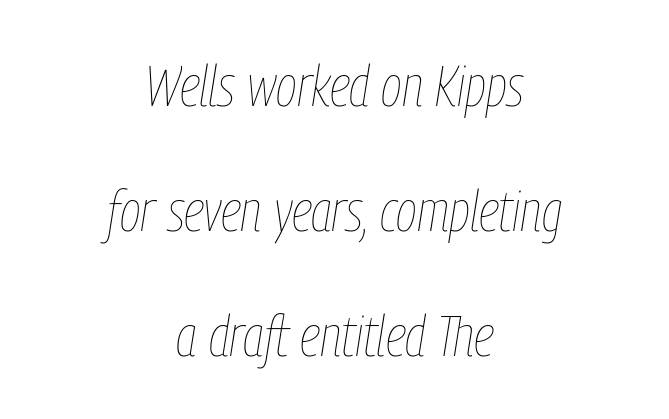
The image shows 57 px thin, condensed type, italic (leaning right); set centered, loose line spacing (2.19x), normal letter spacing, not underlined; low stroke contrast and a medium x-height.
